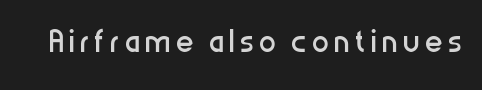
{"serif": "no", "italic": "no", "bold": "no", "weight": "regular", "width": "condensed", "stroke_contrast": "low", "x_height": "medium", "monospaced": "no", "underline": "no", "glyph_px": 43}
